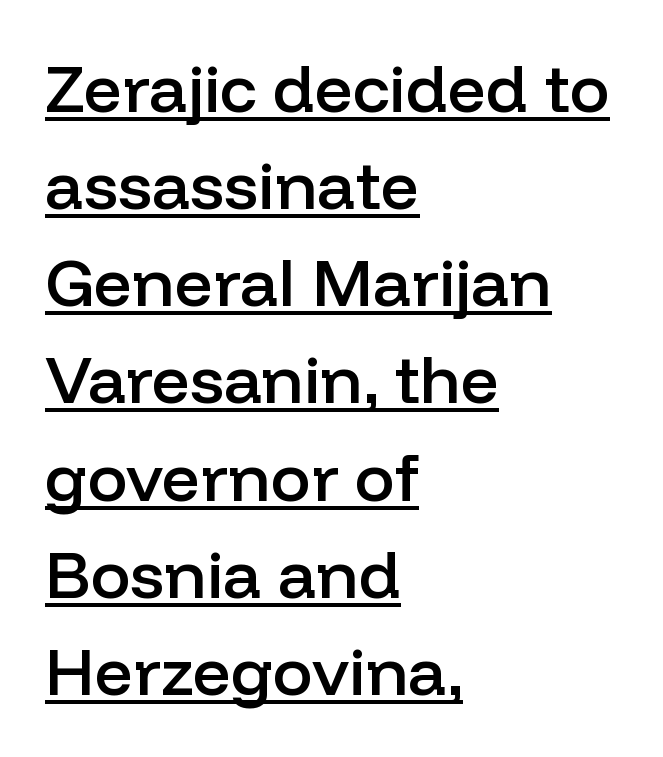
The image shows 67 px semibold sans-serif type, upright; set left-aligned, normal line spacing (1.45x), normal letter spacing, underlined; low stroke contrast and a medium x-height.
